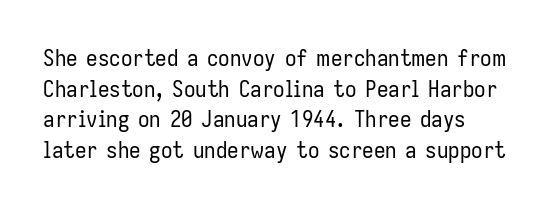
The image shows 23 px text type, upright; set normal line spacing (1.33x), normal letter spacing, not underlined.
